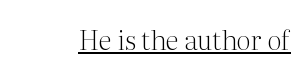
{"italic": "no", "bold": "no", "underline": "yes", "letter_spacing": "normal", "letter_spacing_em": 0.0, "glyph_px": 27}
